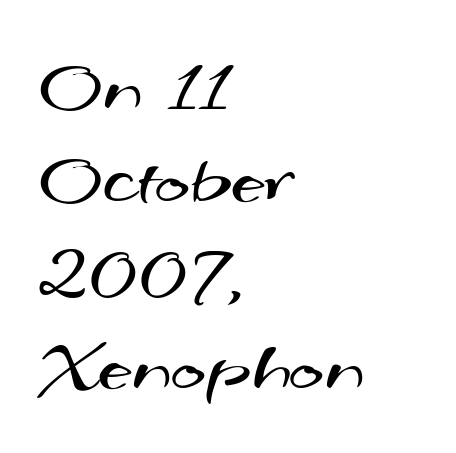
{"serif": "no", "bold": "no", "weight": "regular", "width": "wide", "stroke_contrast": "medium", "x_height": "small", "monospaced": "no", "underline": "no", "align": "left", "line_spacing_ratio": 1.23, "letter_spacing": "normal", "letter_spacing_em": 0.0, "glyph_px": 76}
